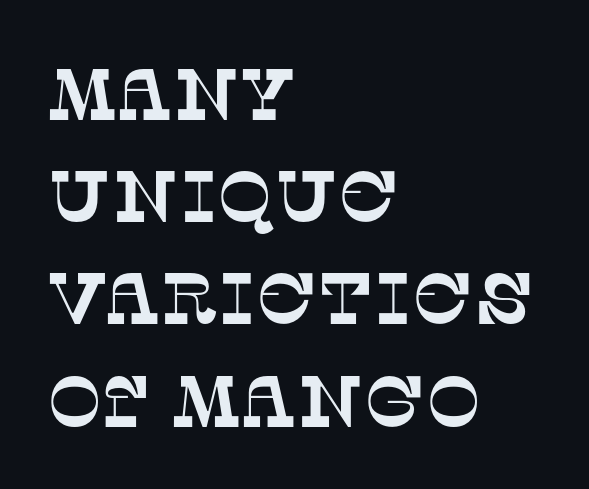
The image shows 73 px serif type; set left-aligned, normal line spacing (1.4x), normal letter spacing, not underlined; low stroke contrast and a large x-height.
